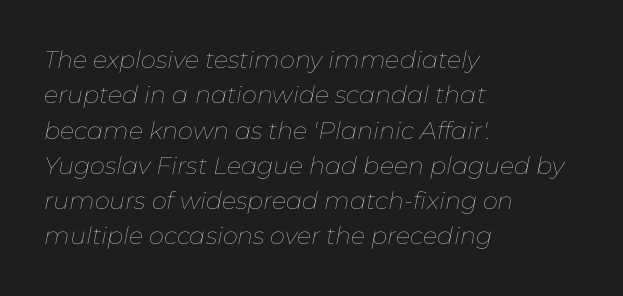
The image shows 24 px text type, italic (leaning right); set left-aligned, normal line spacing (1.47x), normal letter spacing, not underlined.
